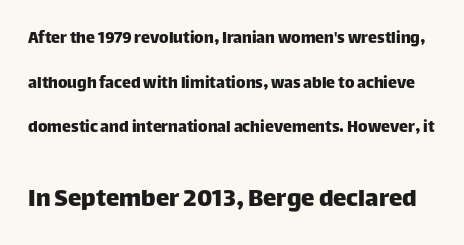
The image shows 27 px text type, upright; set loose line spacing (2.48x), normal letter spacing, not underlined; the second (bottom) block is 1.5x larger.
